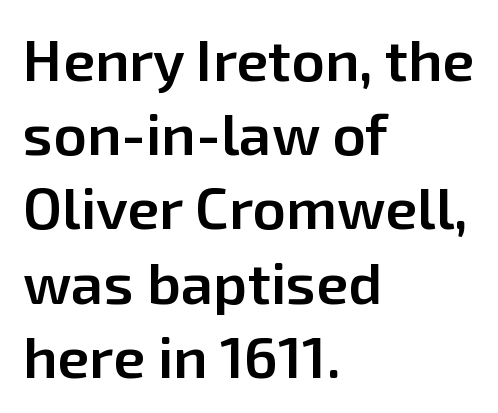
The image shows 58 px semibold sans-serif type, upright; set left-aligned, normal line spacing (1.28x), normal letter spacing, not underlined; low stroke contrast and a medium x-height.
